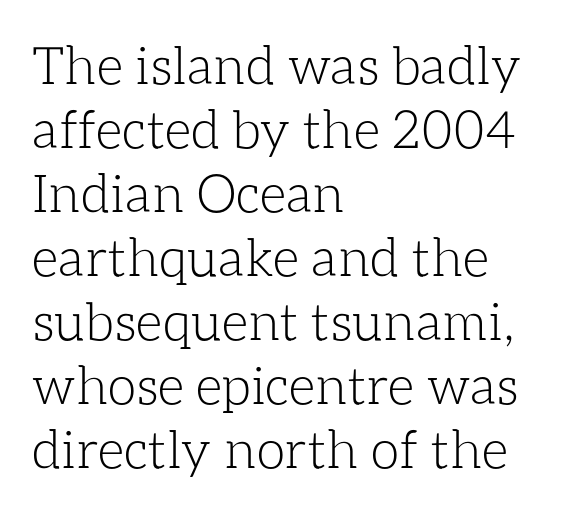
Italic: no, the glyphs are upright roman. Caption: standard tracking, unaltered. This is not heavy type; no bold has been used. The lines are quadded left.
